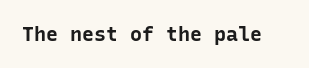
Q: Is the text bold? A: Yes.
Q: Is the text italic (slanted)? A: No, it is upright.
Q: Is the text underlined? A: No.
Q: Is the spacing between letters normal or unusually wide? A: Normal.
